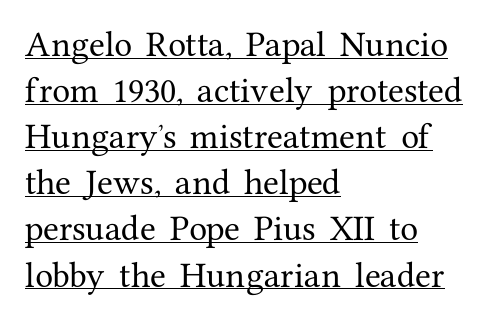
The image shows 29 px serif type, upright; set left-aligned, normal line spacing (1.59x), normal letter spacing, underlined; medium stroke contrast and a medium x-height.
